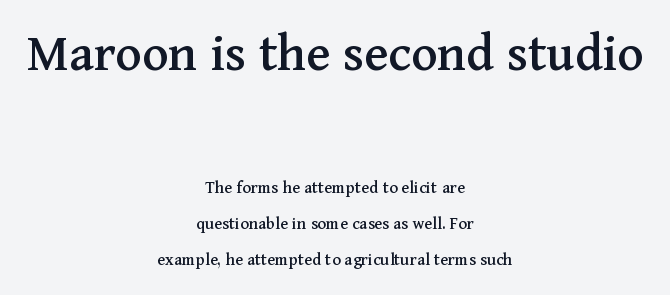
{"serif": "yes", "italic": "no", "width": "normal", "stroke_contrast": "medium", "x_height": "medium", "monospaced": "no", "underline": "no", "align": "center", "line_spacing": "loose", "line_spacing_ratio": 2.0, "letter_spacing": "normal", "letter_spacing_em": 0.0, "larger_block": "first", "size_ratio": 3.06, "glyph_px": 55}
